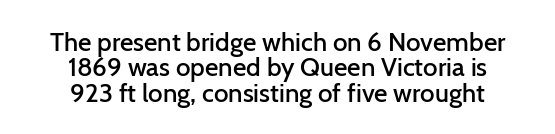
The image shows 26 px text type, upright; set centered, tight line spacing (0.98x), normal letter spacing, not underlined.
